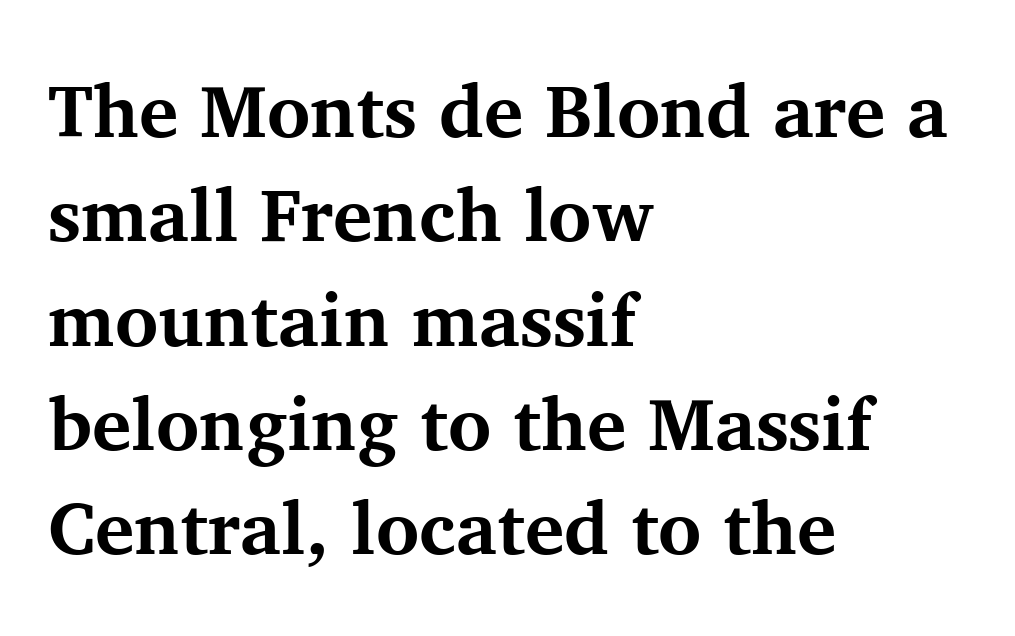
Q: Is the text bold? A: Yes.
Q: Is the text italic (slanted)? A: No, it is upright.
Q: Is the typeface a serif or a sans-serif typeface? A: Serif.
Q: Is the text underlined? A: No.
Q: How is the paragraph aligned? A: Left-aligned.
Q: Is the spacing between letters normal or unusually wide? A: Normal.
Q: Is the spacing between lines tight, normal or loose? A: Normal.
Q: Width (condensed, normal, or wide)? A: Normal.
Q: Stroke contrast? A: Medium.
Q: x-height? A: Medium.
Q: Monospaced? A: No.
